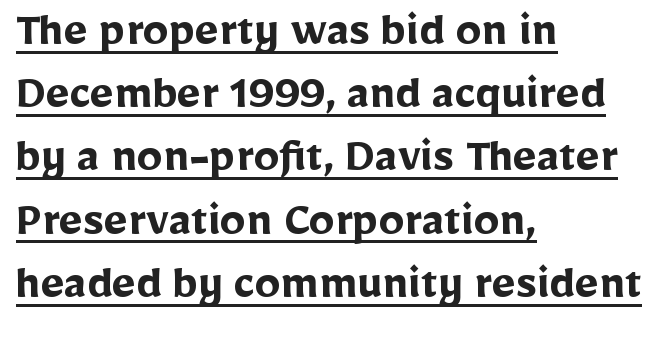
The image shows 51 px semibold sans-serif type, upright; set left-aligned, line spacing 1.24x, normal letter spacing, underlined; low stroke contrast and a medium x-height.
